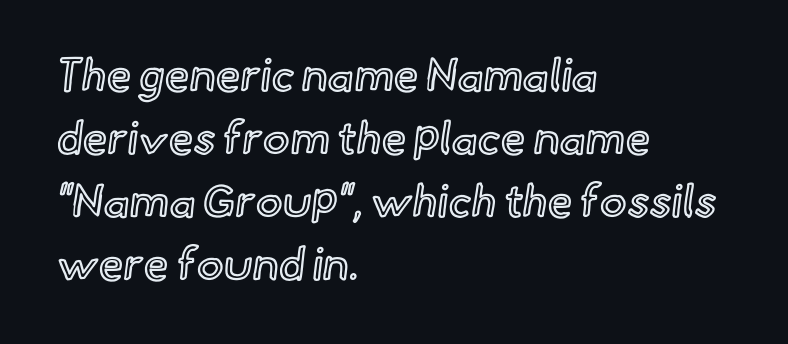
The image shows 45 px text type; set left-aligned, normal line spacing (1.4x), normal letter spacing, not underlined; a small x-height.
